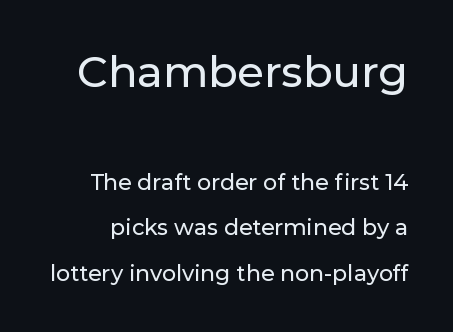
The image shows 43 px sans-serif type, upright; set loose line spacing (2.06x), normal letter spacing, not underlined; the first (top) block is 1.95x larger; low stroke contrast and a medium x-height.
